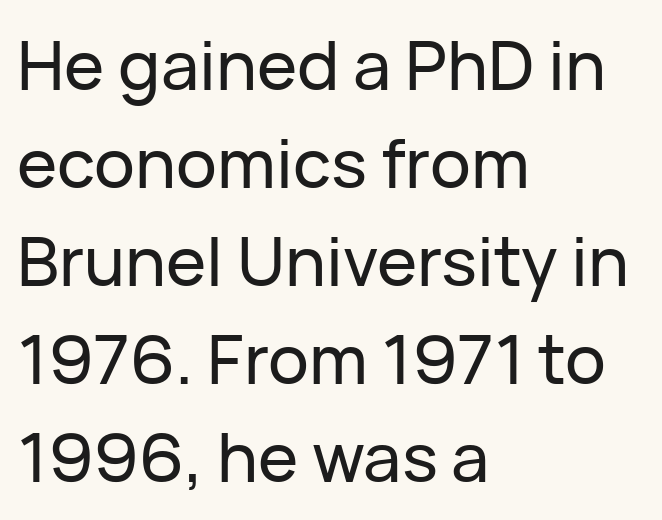
The designer left line spacing at the default. When letters stand straight like this, we call the style roman or upright. A typesetter would call this proportional, since set widths differ per character. The zone under the glyphs is completely vacant.
